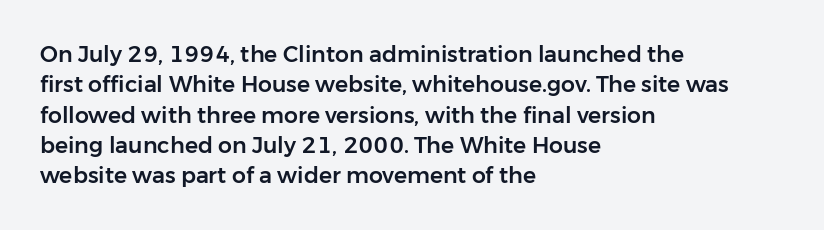
Q: Is the text italic (slanted)? A: No, it is upright.
Q: Is the text underlined? A: No.
Q: How is the paragraph aligned? A: Left-aligned.
Q: Is the spacing between letters normal or unusually wide? A: Normal.
Q: Is the spacing between lines tight, normal or loose? A: Normal.
